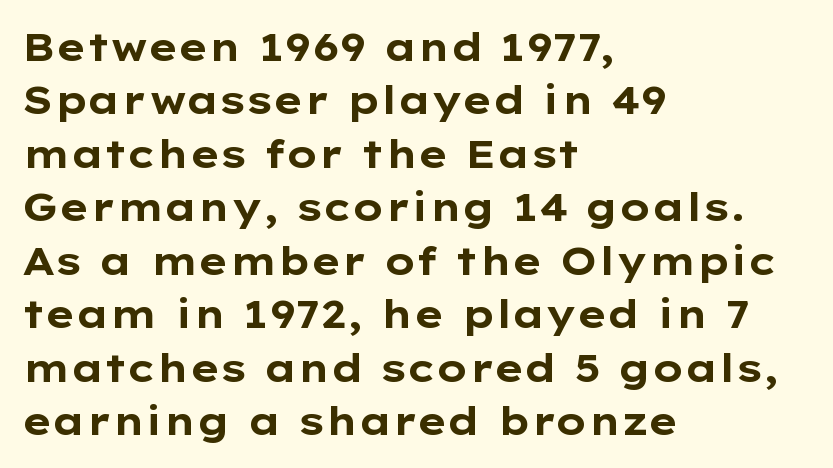
The image shows 39 px bold, wide sans-serif type, upright; set left-aligned, normal line spacing (1.37x), normal letter spacing, not underlined; low stroke contrast and a medium x-height.
